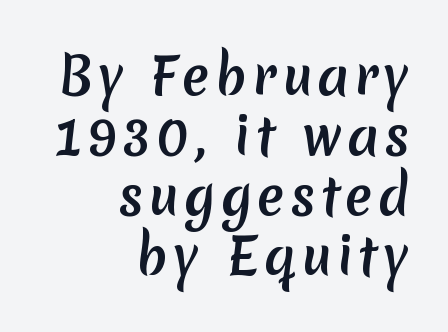
The image shows 50 px semibold sans-serif type; set right-aligned, line spacing 1.2x, not underlined; low stroke contrast and a medium x-height.
